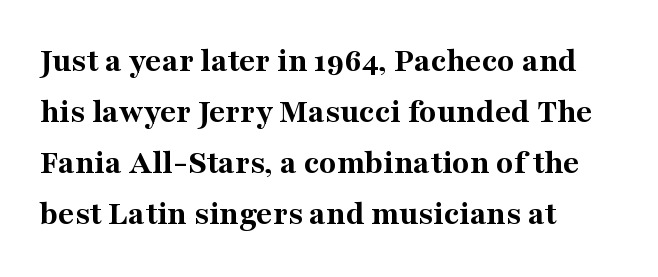
{"serif": "yes", "italic": "no", "bold": "yes", "weight": "bold", "width": "normal", "stroke_contrast": "medium", "x_height": "medium", "monospaced": "no", "underline": "no", "align": "left", "line_spacing": "normal", "line_spacing_ratio": 1.46, "letter_spacing": "normal", "letter_spacing_em": 0.0, "glyph_px": 35}
